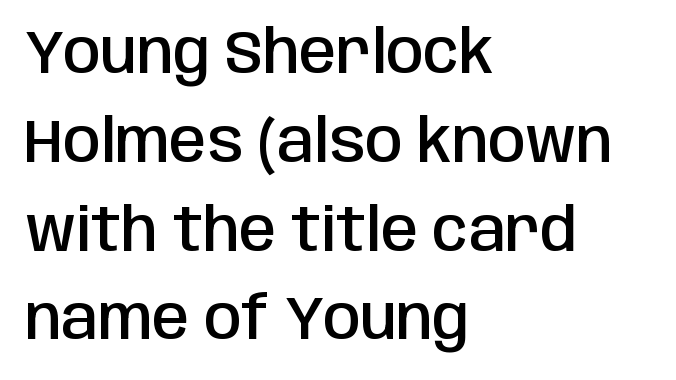
Q: Is the text bold? A: Semi-bold.
Q: Is the text italic (slanted)? A: No, it is upright.
Q: Is the typeface a serif or a sans-serif typeface? A: Sans-serif.
Q: Is the text underlined? A: No.
Q: How is the paragraph aligned? A: Left-aligned.
Q: Is the spacing between letters normal or unusually wide? A: Normal.
Q: Is the spacing between lines tight, normal or loose? A: Normal.
Q: Width (condensed, normal, or wide)? A: Condensed.
Q: Stroke contrast? A: Low.
Q: x-height? A: Large.
Q: Monospaced? A: No.
